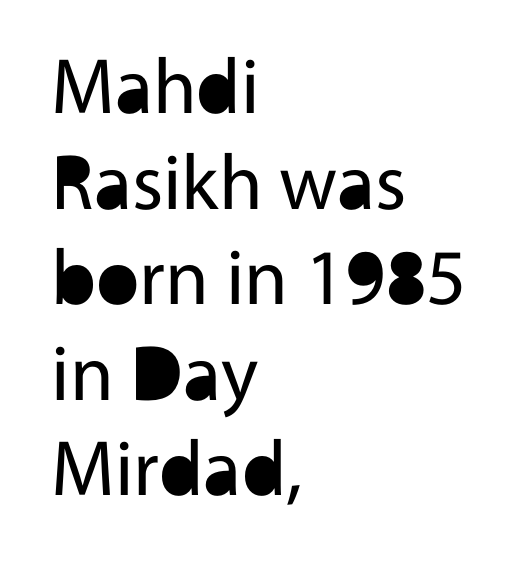
Q: Is the text bold? A: No.
Q: Is the text italic (slanted)? A: No, it is upright.
Q: Is the typeface a serif or a sans-serif typeface? A: Sans-serif.
Q: Is the text underlined? A: No.
Q: How is the paragraph aligned? A: Left-aligned.
Q: Is the spacing between letters normal or unusually wide? A: Normal.
Q: Width (condensed, normal, or wide)? A: Normal.
Q: x-height? A: Medium.
Q: Monospaced? A: No.
